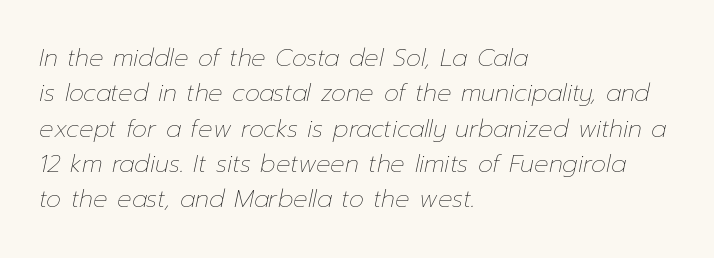
Q: Is the text bold? A: No.
Q: Is the text italic (slanted)? A: Yes, it leans right by about 12 degrees.
Q: Is the text underlined? A: No.
Q: How is the paragraph aligned? A: Left-aligned.
Q: Is the spacing between letters normal or unusually wide? A: Normal.
Q: Is the spacing between lines tight, normal or loose? A: Normal.
